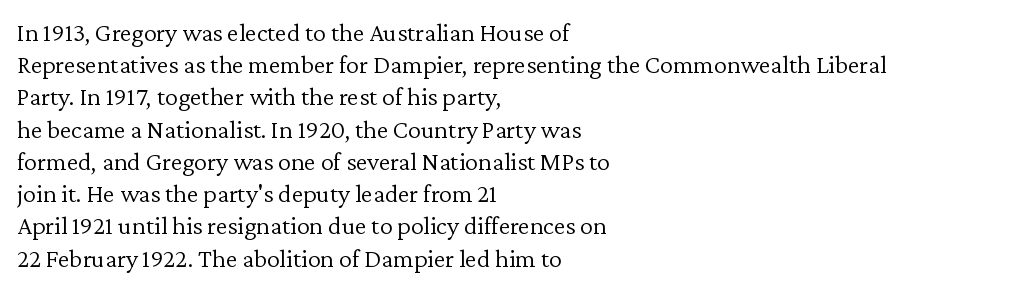
{"italic": "no", "bold": "no", "underline": "no", "align": "left", "line_spacing_ratio": 1.24, "letter_spacing": "normal", "letter_spacing_em": 0.0, "glyph_px": 26}
